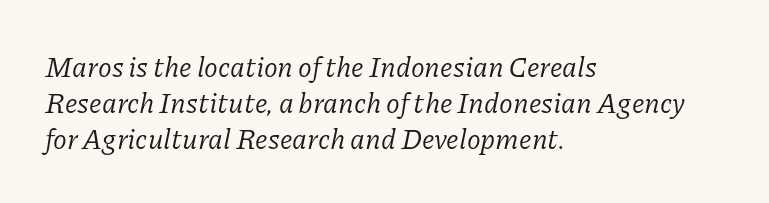
{"serif": "yes", "italic": "yes", "lean": "right", "slant_degrees": 11, "bold": "no", "weight": "regular", "width": "normal", "stroke_contrast": "low", "x_height": "medium", "monospaced": "no", "underline": "no", "align": "left", "line_spacing": "normal", "line_spacing_ratio": 1.28, "letter_spacing": "normal", "letter_spacing_em": 0.0, "glyph_px": 28}
